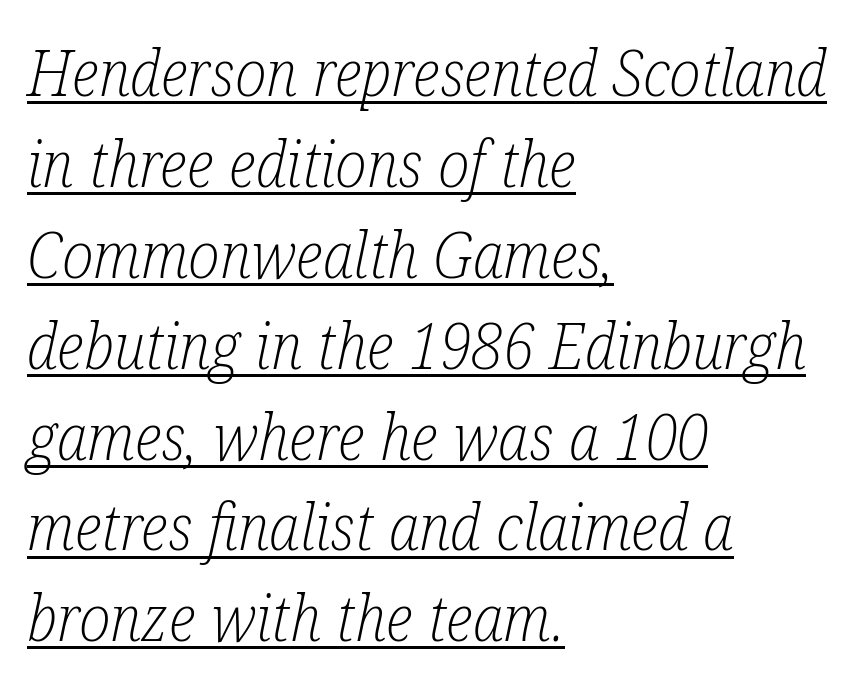
The image shows 64 px light, condensed serif type, italic (leaning right); set left-aligned, normal line spacing (1.42x), normal letter spacing, underlined; low stroke contrast and a medium x-height.
